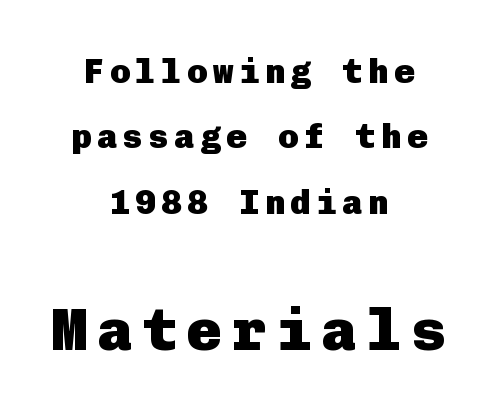
Rendered with straight, roman letterforms. Is the block centered? Yes — each line is placed symmetrically about the middle. Widely set lines give the paragraph a tall, airy silhouette. In terms of letterform style, serifs are entirely absent. No word sits above an underline. Scale increases going downward across the two blocks.
